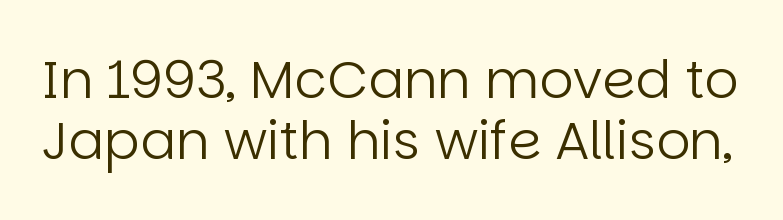
{"serif": "no", "italic": "no", "bold": "no", "weight": "regular", "width": "normal", "stroke_contrast": "low", "x_height": "large", "monospaced": "no", "underline": "no", "line_spacing": "tight", "line_spacing_ratio": 1.15, "letter_spacing": "normal", "letter_spacing_em": 0.0, "glyph_px": 53}
